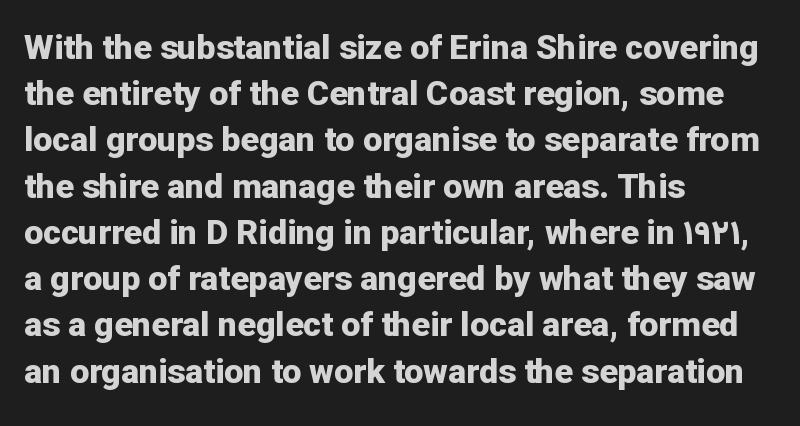
{"serif": "no", "italic": "no", "bold": "yes", "weight": "bold", "width": "normal", "stroke_contrast": "low", "x_height": "medium", "monospaced": "no", "underline": "no", "align": "left", "line_spacing": "normal", "line_spacing_ratio": 1.36, "letter_spacing": "normal", "letter_spacing_em": 0.0, "glyph_px": 34}
